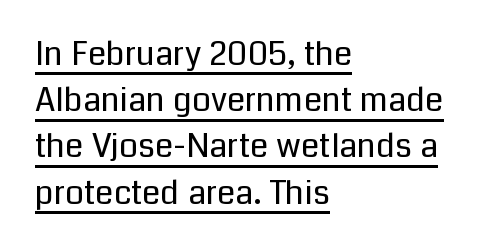
Q: Is the text bold? A: No.
Q: Is the text italic (slanted)? A: No, it is upright.
Q: Is the typeface a serif or a sans-serif typeface? A: Sans-serif.
Q: Is the text underlined? A: Yes.
Q: How is the paragraph aligned? A: Left-aligned.
Q: Is the spacing between letters normal or unusually wide? A: Normal.
Q: Is the spacing between lines tight, normal or loose? A: Normal.
Q: Width (condensed, normal, or wide)? A: Normal.
Q: Stroke contrast? A: Low.
Q: x-height? A: Medium.
Q: Monospaced? A: No.
